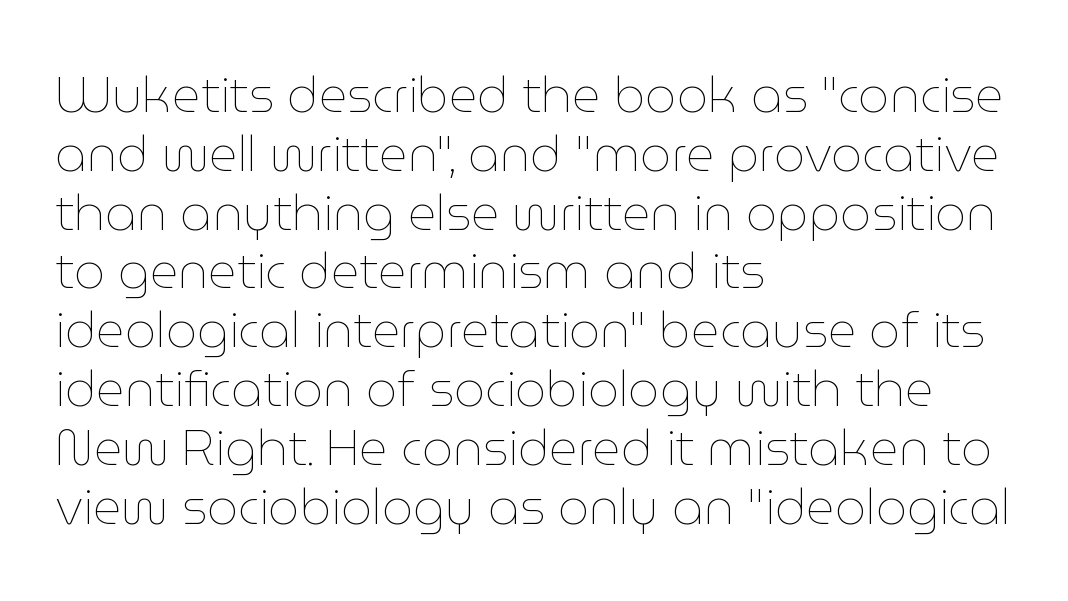
The lines in this sample share a left origin and differ only in where they stop. The space beneath each line is pristine and unruled. Ordinary non-slanted type is in use. Character widths vary here, with narrow letters taking less room than wide ones. Letter spacing: default.
